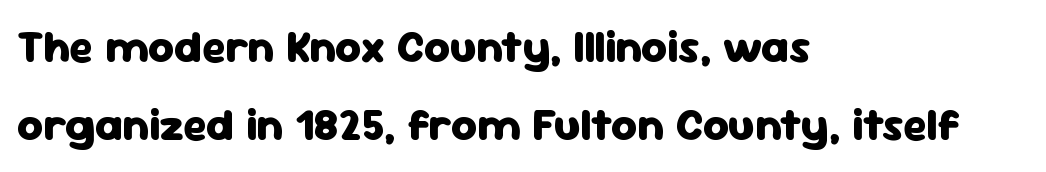
{"serif": "no", "italic": "no", "bold": "yes", "weight": "heavy", "width": "normal", "stroke_contrast": "low", "x_height": "medium", "monospaced": "no", "underline": "no", "align": "left", "line_spacing_ratio": 1.74, "letter_spacing": "normal", "letter_spacing_em": 0.0, "glyph_px": 45}
